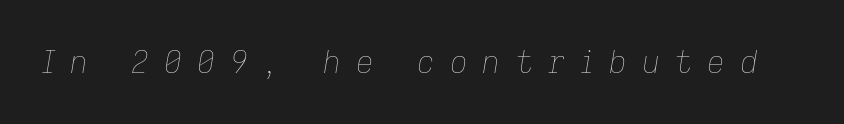
Q: Is the text bold? A: No.
Q: Is the text italic (slanted)? A: Yes, it leans right by about 9 degrees.
Q: Is the text underlined? A: No.
Q: Is the spacing between letters normal or unusually wide? A: Unusually wide.
Q: Width (condensed, normal, or wide)? A: Normal.
Q: Stroke contrast? A: Low.
Q: x-height? A: Medium.
Q: Monospaced? A: No.
